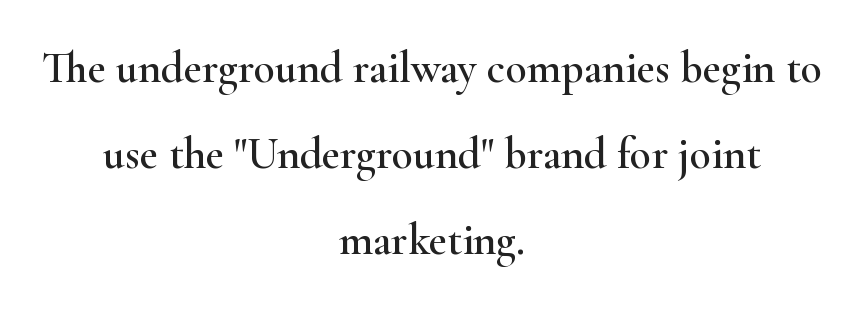
The image shows 44 px wide serif type, upright; set centered, loose line spacing (1.96x), normal letter spacing, not underlined; high stroke contrast and a small x-height.
